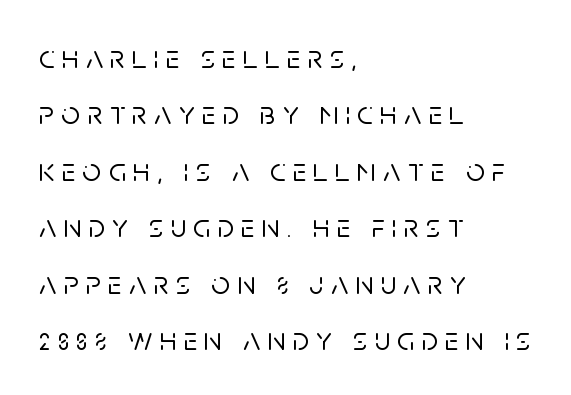
Horizontally, the lines are justified to the leading edge only. The glyphs in this specimen are sans serif. Substantial extra tracking has been applied to these lines. A typesetter would call this proportional, since set widths differ per character.
